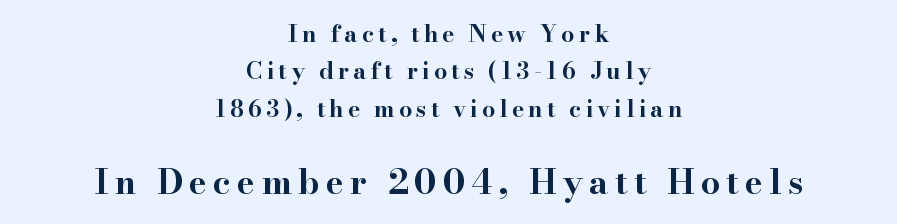
Horizontally, the lines are justified to the midpoint only. The characters display serif detailing at their extremities. The face used here is proportionally spaced, like ordinary book or web type. The strokes are fattened all the way to bold.
